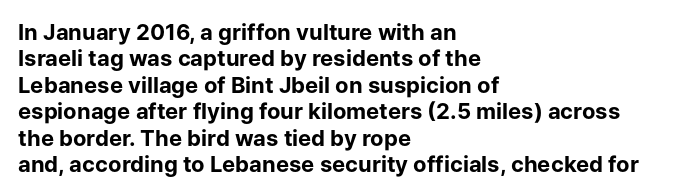
The image shows 22 px bold type, upright; set left-aligned, line spacing 1.2x, normal letter spacing, not underlined.
